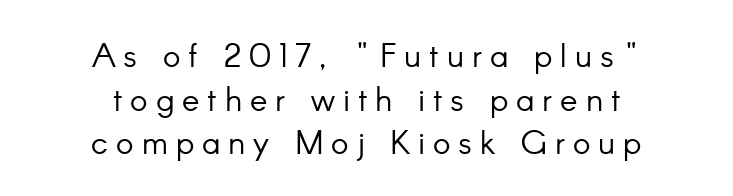
No chunkiness to these letters — they're not bold. This sample has the flowing, uneven cadence of proportional lettering. Upright lettering throughout. The baseline area is clear. Notice how descenders clear the ascenders below comfortably — that's standard leading.
